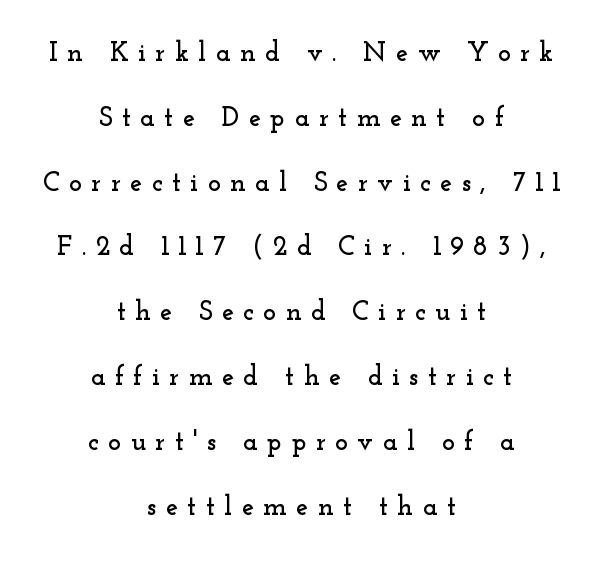
{"italic": "no", "underline": "no", "align": "center", "line_spacing": "loose", "line_spacing_ratio": 2.4, "letter_spacing": "wide", "letter_spacing_em": 0.35, "glyph_px": 27}
